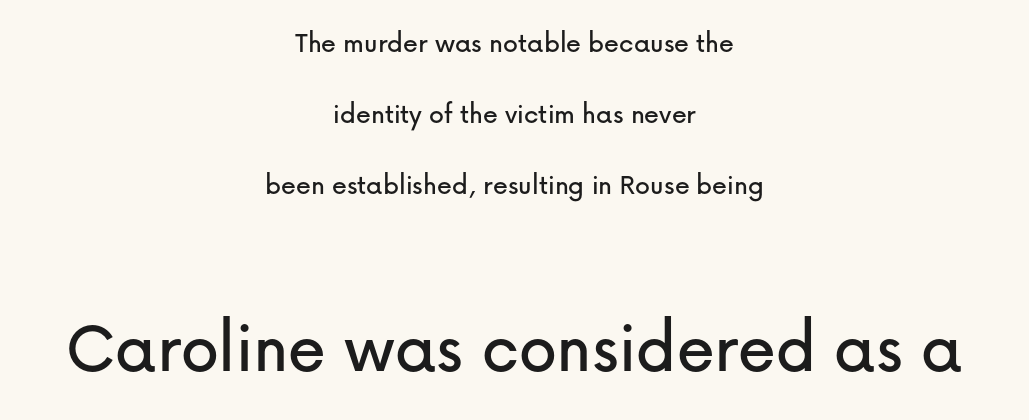
{"serif": "no", "italic": "no", "width": "normal", "stroke_contrast": "low", "x_height": "medium", "monospaced": "no", "underline": "no", "align": "center", "line_spacing": "loose", "line_spacing_ratio": 2.36, "letter_spacing": "normal", "letter_spacing_em": 0.0, "larger_block": "second", "size_ratio": 2.53, "glyph_px": 76}
